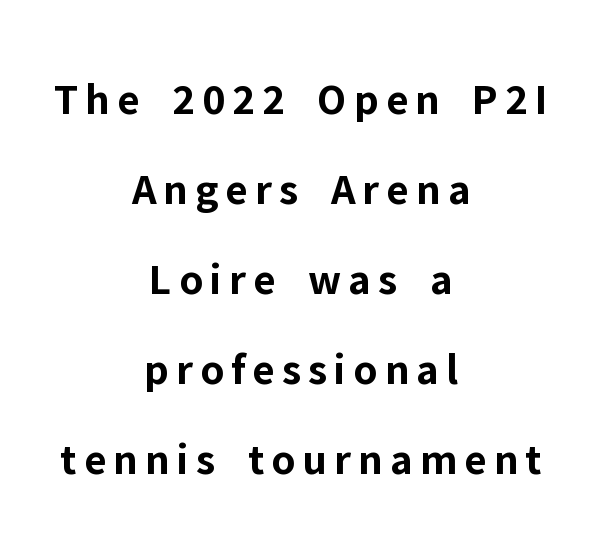
The image shows 45 px bold sans-serif type, upright; set centered, loose line spacing (2.0x), not underlined; low stroke contrast and a medium x-height.
